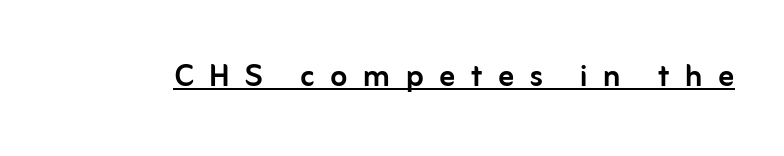
Check where the strokes stop: nothing finishes them off — pure sans. Inter-character spacing is expanded well beyond the font's built-in metrics. The words here are underlined. This is roman type, the default non-slanted kind. This sample has the flowing, uneven cadence of proportional lettering.
